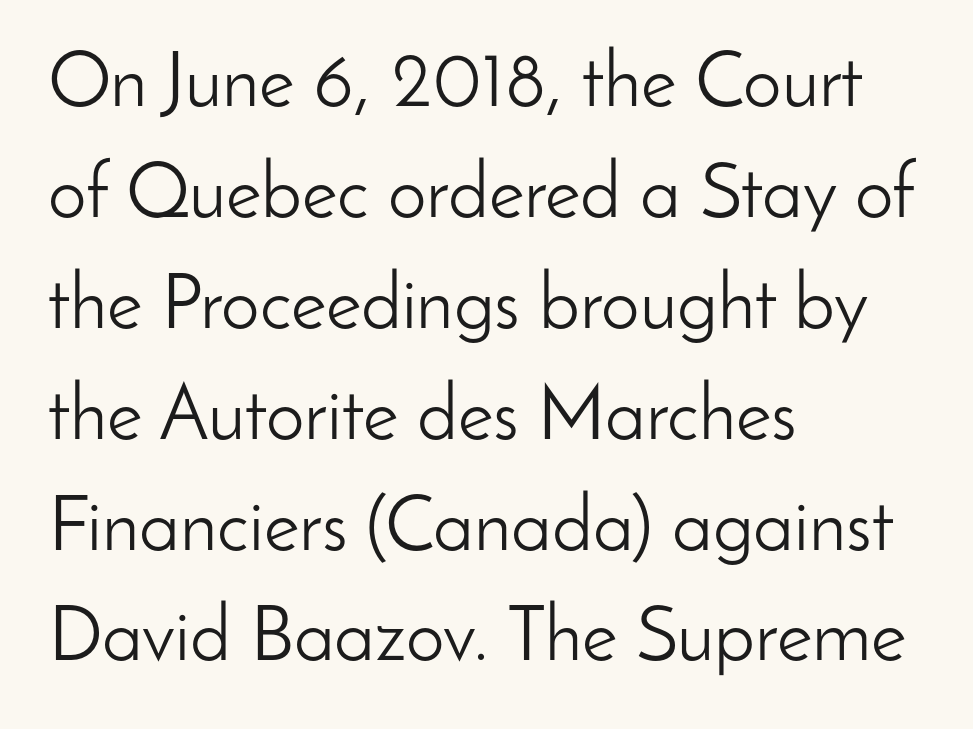
{"serif": "no", "italic": "no", "bold": "no", "weight": "light", "width": "normal", "stroke_contrast": "low", "x_height": "small", "monospaced": "no", "underline": "no", "align": "left", "line_spacing": "normal", "line_spacing_ratio": 1.44, "letter_spacing": "normal", "letter_spacing_em": 0.0, "glyph_px": 77}
